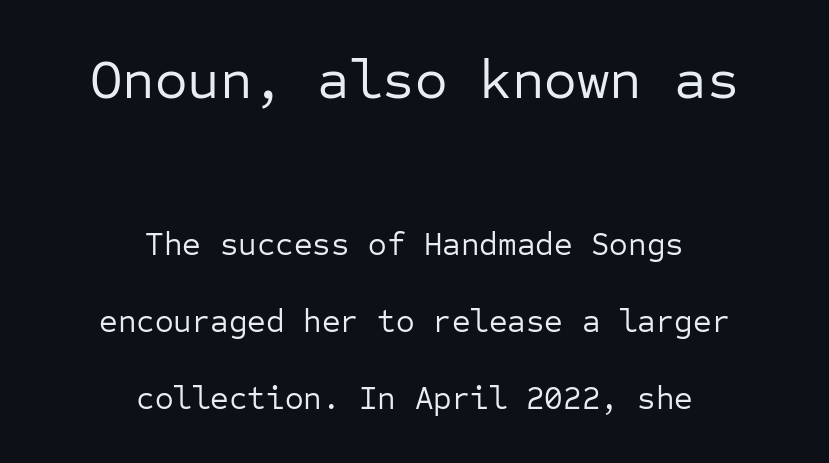
Here the glyphs are tracked normally, forming tight word shapes. Italic: no, the glyphs are upright roman. A sans-serif font was chosen for this passage. Two sizes are in play, and the larger belongs to the first block. If you measured baseline to baseline, you'd find a long distance. The strip under each line holds only bare page.
